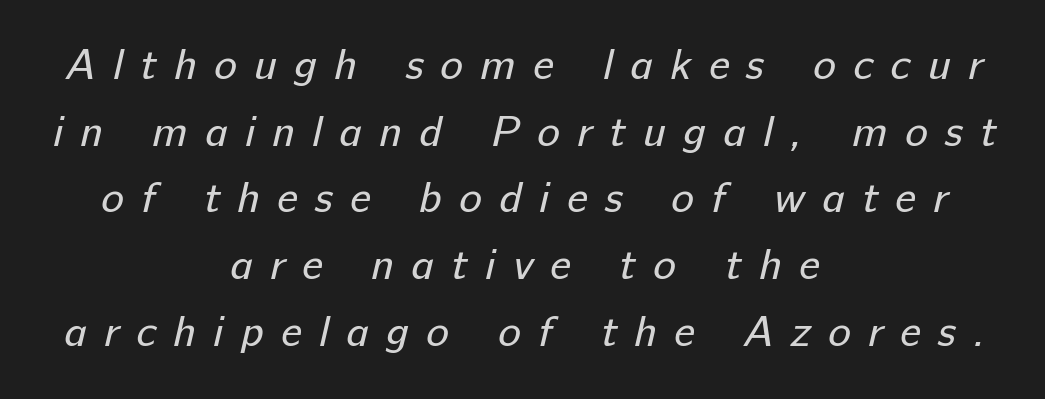
Q: Is the text bold? A: No.
Q: Is the typeface a serif or a sans-serif typeface? A: Sans-serif.
Q: Is the text underlined? A: No.
Q: How is the paragraph aligned? A: Centered.
Q: Is the spacing between letters normal or unusually wide? A: Unusually wide.
Q: Is the spacing between lines tight, normal or loose? A: Normal.
Q: Width (condensed, normal, or wide)? A: Normal.
Q: Stroke contrast? A: Low.
Q: x-height? A: Medium.
Q: Monospaced? A: No.
